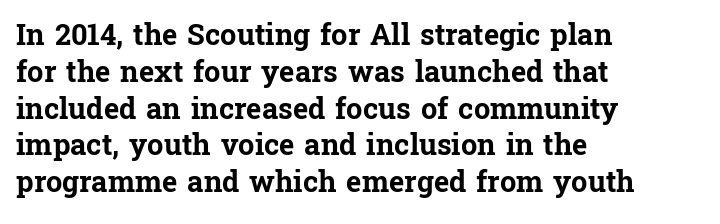
The image shows 29 px bold serif type, upright; set left-aligned, normal line spacing (1.27x), normal letter spacing, not underlined; low stroke contrast and a medium x-height.
